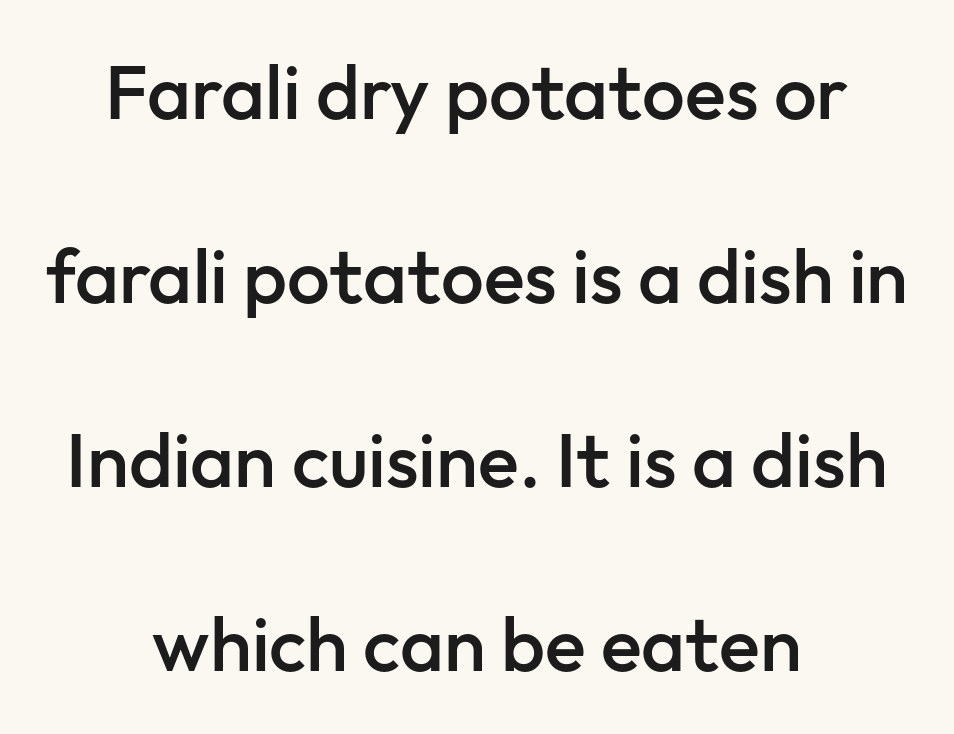
Each letter keeps its own natural width here, so spacing adapts to shape. Which margin do the lines hug? Neither — every line sits in the middle. Does the leading feel generous? Absolutely, it's lavish. Type style note: lacks serifs. Words float on clear page, feet unadorned. Is the type bold? Partly — it's a semibold, heavier than regular but not fully bold.
